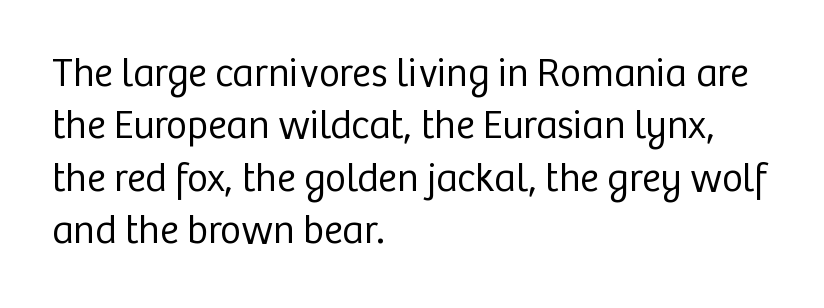
{"serif": "no", "italic": "no", "bold": "no", "weight": "regular", "width": "normal", "stroke_contrast": "low", "x_height": "medium", "monospaced": "no", "underline": "no", "align": "left", "line_spacing": "normal", "line_spacing_ratio": 1.31, "letter_spacing": "normal", "letter_spacing_em": 0.0, "glyph_px": 40}
